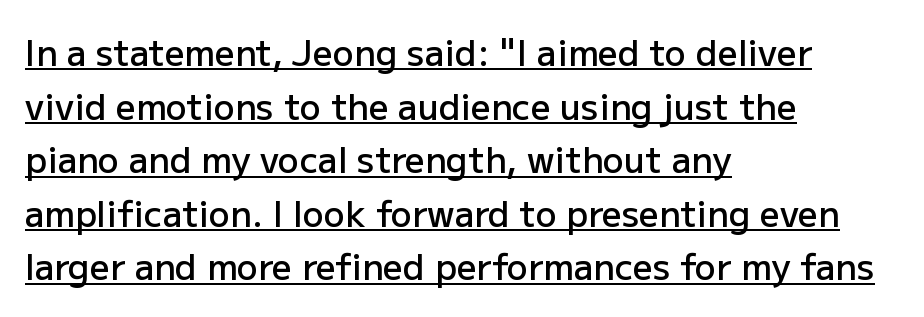
Left-aligned paragraph, ragged on the right. The specimen includes a rule beneath the text block's lines. The specimen reads as upright at a glance. These lines are rendered in a variable-pitch font. Baseline-to-baseline distance is the conventional proportion of letter height.
